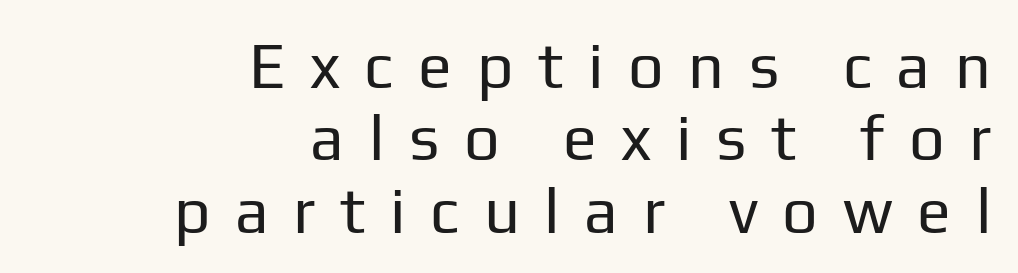
The image shows 63 px regular-weight sans-serif type, upright; set right-aligned, tight line spacing (1.15x), unusually wide letter spacing (+0.39 em), not underlined; low stroke contrast and a medium x-height.
